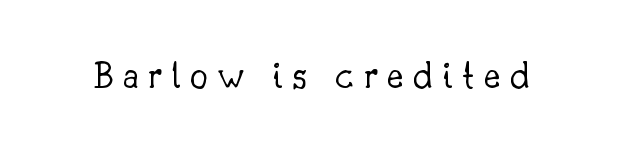
Q: Is the text bold? A: No.
Q: Is the text italic (slanted)? A: No, it is upright.
Q: Is the text underlined? A: No.
Q: Is the spacing between letters normal or unusually wide? A: Unusually wide.
Q: Width (condensed, normal, or wide)? A: Normal.
Q: Stroke contrast? A: Low.
Q: x-height? A: Small.
Q: Monospaced? A: No.
